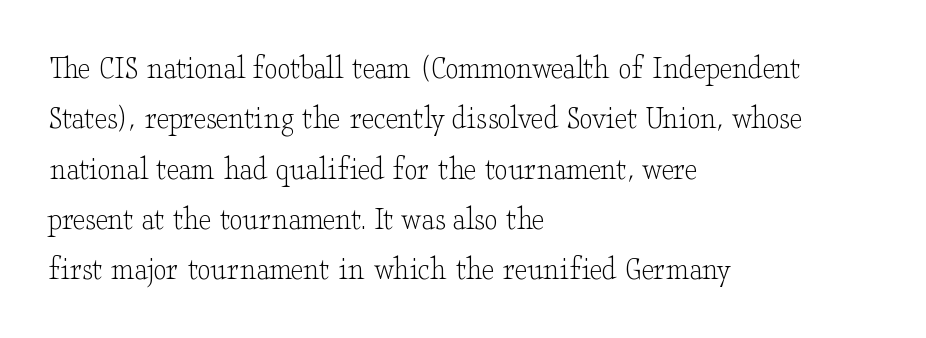
The image shows 34 px light, wide serif type, upright; set left-aligned, normal line spacing (1.48x), normal letter spacing, not underlined; low stroke contrast and a small x-height.
